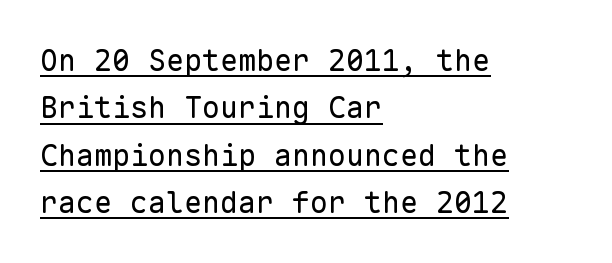
{"serif": "no", "italic": "no", "bold": "no", "weight": "regular", "width": "normal", "stroke_contrast": "low", "x_height": "medium", "monospaced": "yes", "underline": "yes", "align": "left", "line_spacing": "normal", "line_spacing_ratio": 1.58, "letter_spacing": "normal", "letter_spacing_em": 0.0, "glyph_px": 30}
